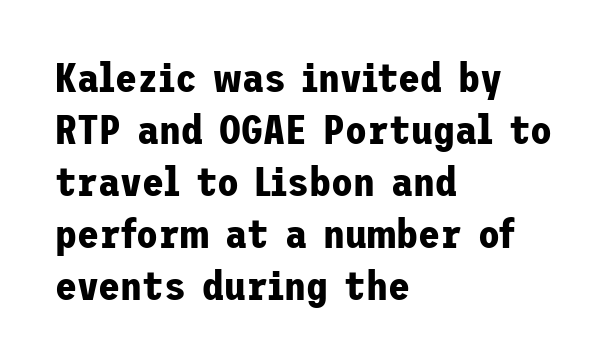
The block of text has a typical density, with ordinary space between rows. This is the regular roman posture of the typeface. The setting favours the left margin, as ordinary paragraphs usually do. The area under the type is left untouched. I'd call this a sans setting — the letters go barefoot. The sample has been set heavy, in full bold.
